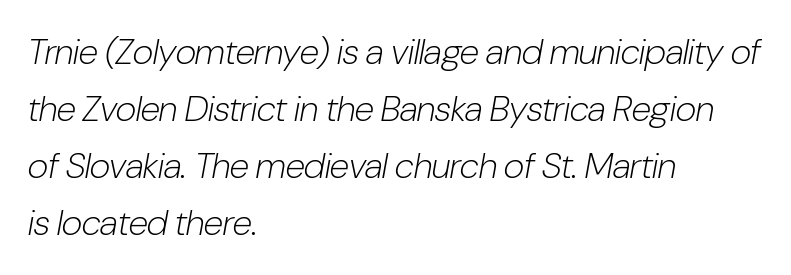
Looking at the ascenders, they clearly lean. Does the copy run flush right? No — it runs flush left. Quick note: underline off. The line texture is even and compact thanks to regular tracking. Whoever set this chose a conventional vertical rhythm.
